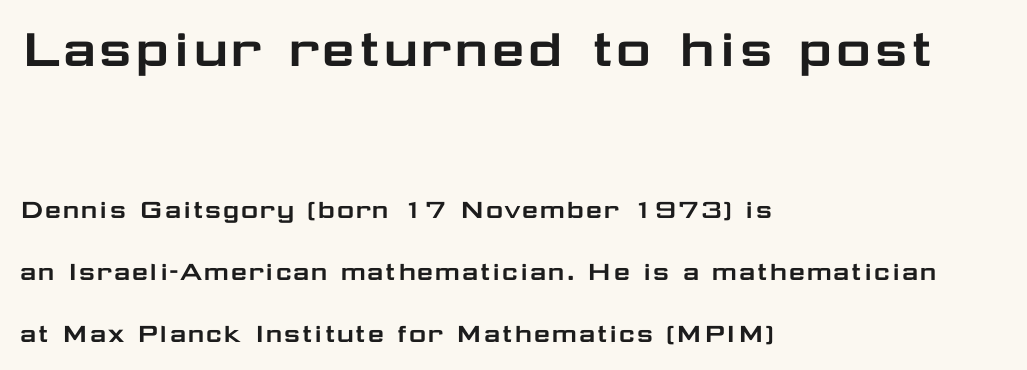
This is roman type, the default non-slanted kind. Nothing unusual about the tracking: characters are spaced as the font intends. Each new line begins a long way beneath the previous one. Block one is the big one; block two sits smaller underneath.
